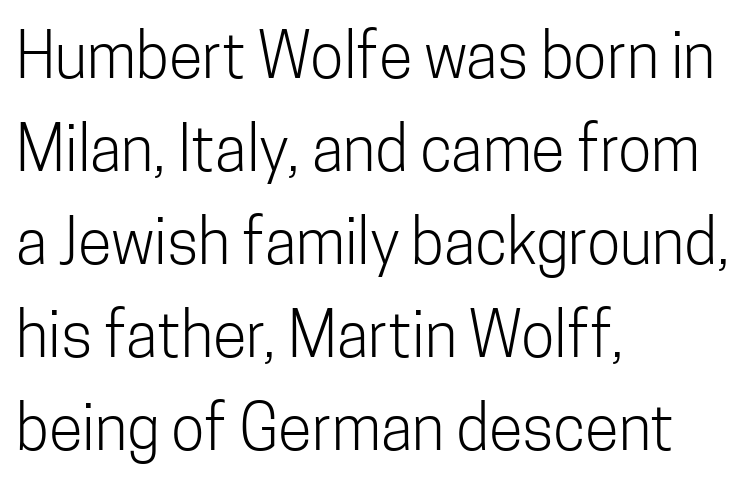
This is the regular roman posture of the typeface. A normal amount of white space separates one row of letters from the next. The face used here is proportionally spaced, like ordinary book or web type. Nobody drew a line under any word here.
